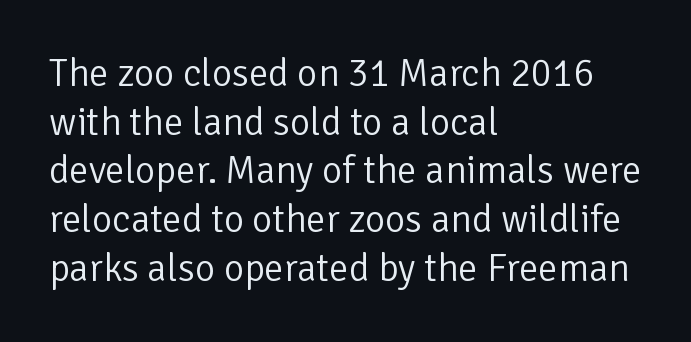
{"serif": "no", "italic": "no", "bold": "no", "weight": "light", "width": "normal", "stroke_contrast": "low", "x_height": "medium", "monospaced": "no", "underline": "no", "align": "left", "line_spacing": "normal", "line_spacing_ratio": 1.25, "letter_spacing": "normal", "letter_spacing_em": 0.0, "glyph_px": 39}
